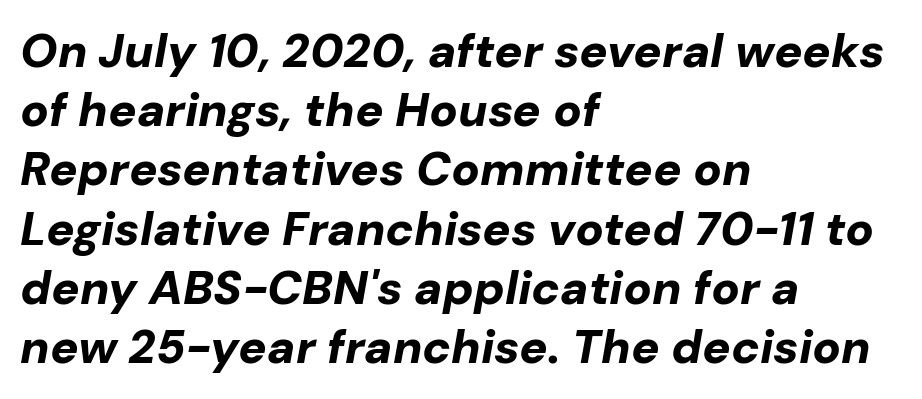
Leading: standard. Students, this is bold: see how much ink each stroke carries. Nobody drew a line under any word here. Compared with ordinary roman type, these characters are visibly tilted. Casual observation: everything's shoved over to the left.
